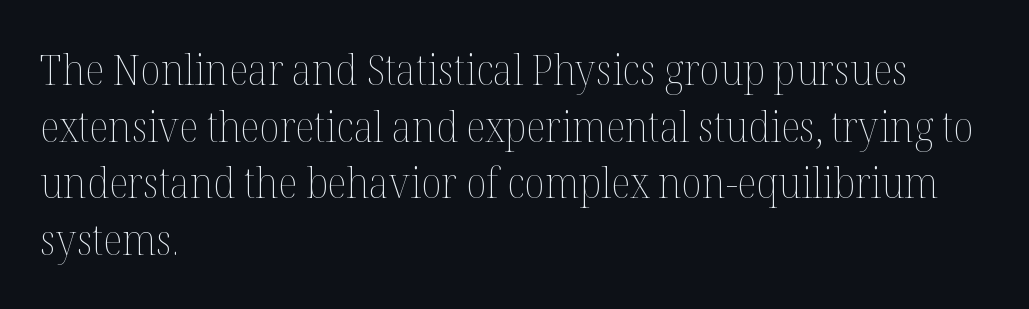
The image shows 42 px thin type, upright; set left-aligned, normal line spacing (1.35x), normal letter spacing, not underlined; medium stroke contrast and a medium x-height.
